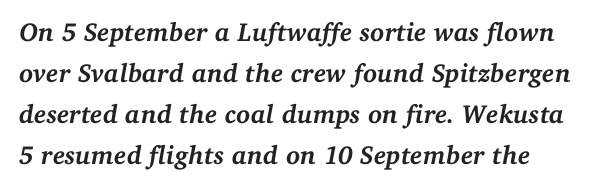
The image shows 26 px bold type, italic (leaning right); set normal line spacing (1.58x), normal letter spacing, not underlined.
